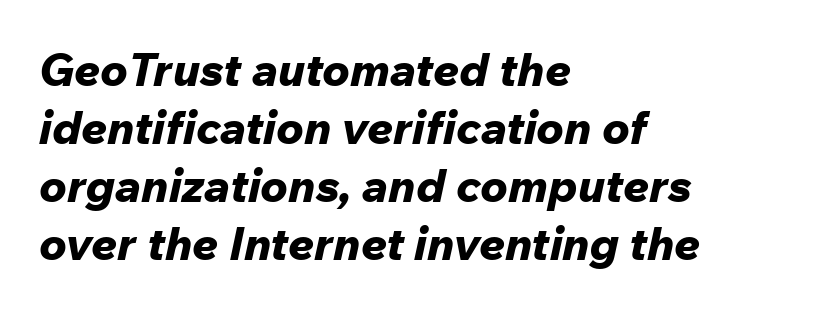
The image shows 46 px bold type, italic (leaning right); set left-aligned, normal line spacing (1.26x), normal letter spacing, not underlined; low stroke contrast and a medium x-height.
